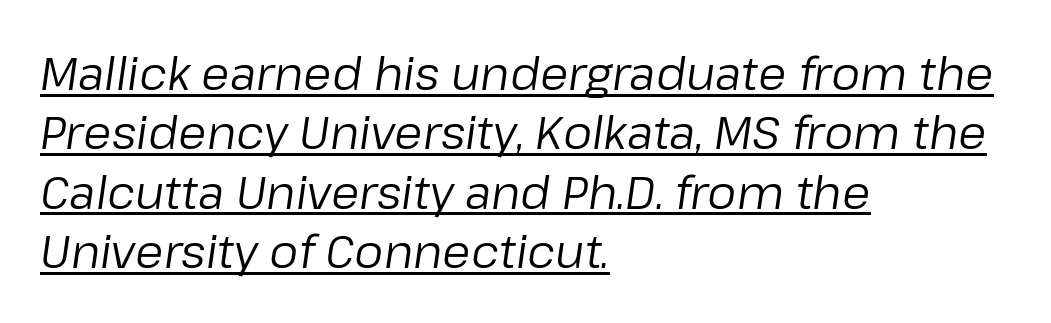
The image shows 46 px regular-weight type, italic (leaning right); set left-aligned, normal line spacing (1.29x), normal letter spacing, underlined; low stroke contrast and a medium x-height.
